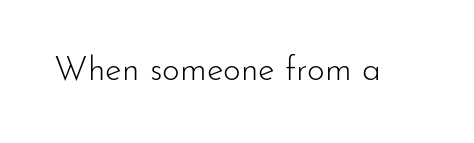
Q: Is the text bold? A: No.
Q: Is the text italic (slanted)? A: No, it is upright.
Q: Is the typeface a serif or a sans-serif typeface? A: Sans-serif.
Q: Is the text underlined? A: No.
Q: Is the spacing between letters normal or unusually wide? A: Normal.
Q: Width (condensed, normal, or wide)? A: Normal.
Q: Stroke contrast? A: Low.
Q: x-height? A: Small.
Q: Monospaced? A: No.
